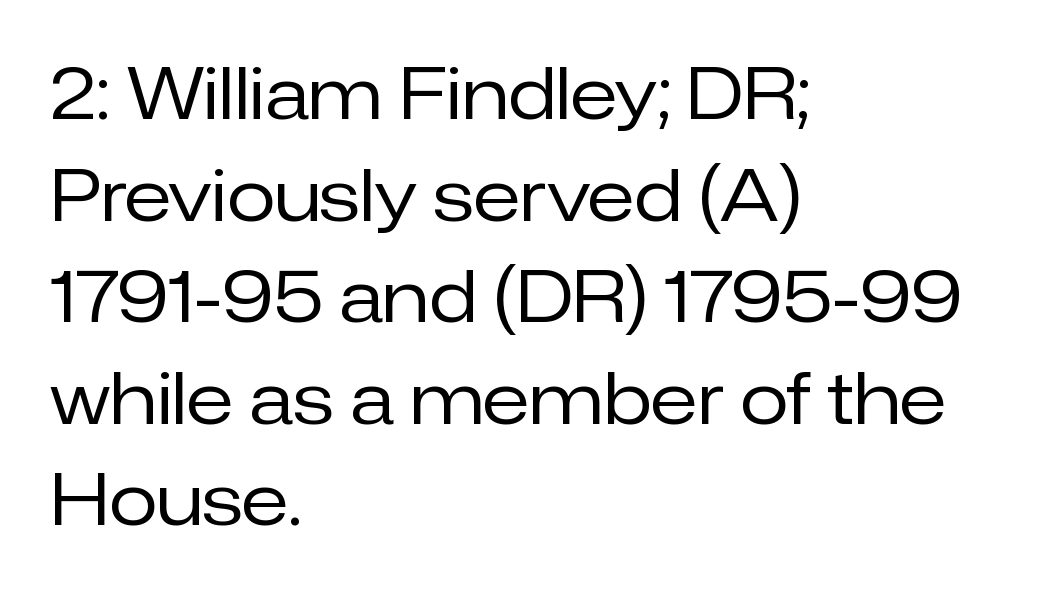
You could call the tracking neutral — neither tight nor loose. Classification — sans serif. Posture: straight, roman, zero tilt. All the whitespace from short lines collects on the right.
